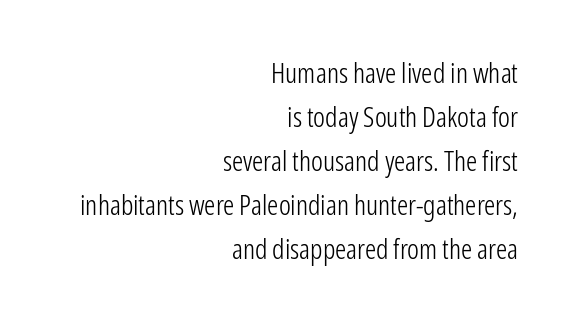
{"serif": "no", "italic": "no", "bold": "no", "weight": "light", "width": "condensed", "stroke_contrast": "low", "x_height": "medium", "monospaced": "no", "underline": "no", "align": "right", "line_spacing": "normal", "line_spacing_ratio": 1.57, "letter_spacing": "normal", "letter_spacing_em": 0.0, "glyph_px": 28}
